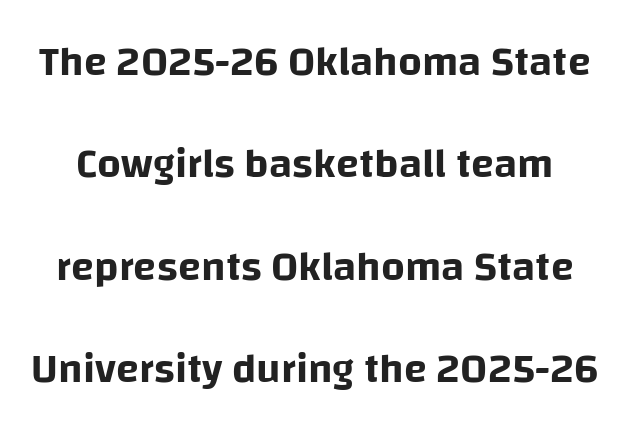
{"serif": "no", "italic": "no", "width": "normal", "stroke_contrast": "low", "x_height": "large", "monospaced": "no", "underline": "no", "line_spacing": "loose", "line_spacing_ratio": 2.44, "letter_spacing": "normal", "letter_spacing_em": 0.0, "glyph_px": 42}
